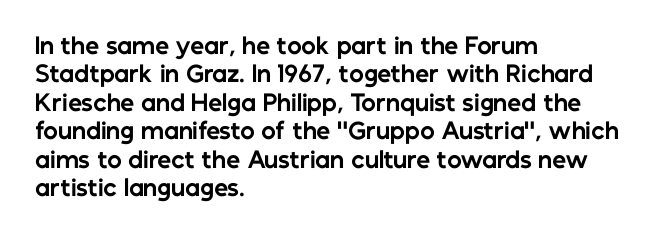
Q: Is the text bold? A: Yes.
Q: Is the text italic (slanted)? A: No, it is upright.
Q: Is the text underlined? A: No.
Q: How is the paragraph aligned? A: Left-aligned.
Q: Is the spacing between letters normal or unusually wide? A: Normal.
Q: Is the spacing between lines tight, normal or loose? A: Normal.
